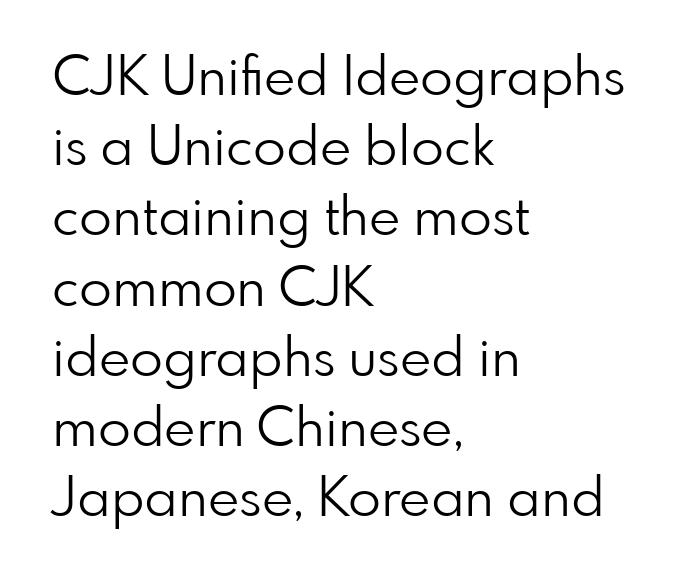
The image shows 54 px light sans-serif type, upright; set left-aligned, normal line spacing (1.3x), normal letter spacing, not underlined; low stroke contrast and a small x-height.
